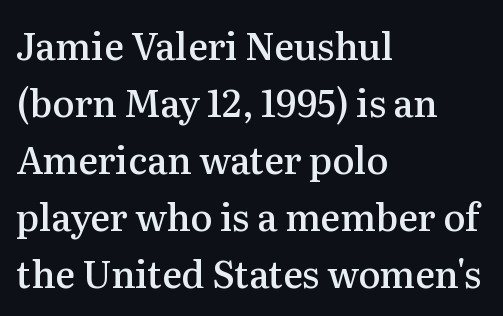
{"serif": "yes", "italic": "no", "bold": "semi", "weight": "semibold", "width": "normal", "stroke_contrast": "medium", "x_height": "medium", "monospaced": "no", "underline": "no", "align": "left", "line_spacing": "normal", "line_spacing_ratio": 1.54, "letter_spacing": "normal", "letter_spacing_em": 0.0, "glyph_px": 37}
